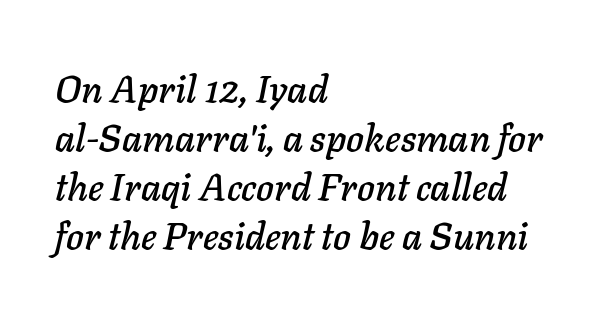
{"italic": "yes", "lean": "right", "slant_degrees": 11, "width": "normal", "stroke_contrast": "low", "x_height": "medium", "monospaced": "no", "underline": "no", "align": "left", "line_spacing": "normal", "line_spacing_ratio": 1.29, "letter_spacing": "normal", "letter_spacing_em": 0.0, "glyph_px": 38}
